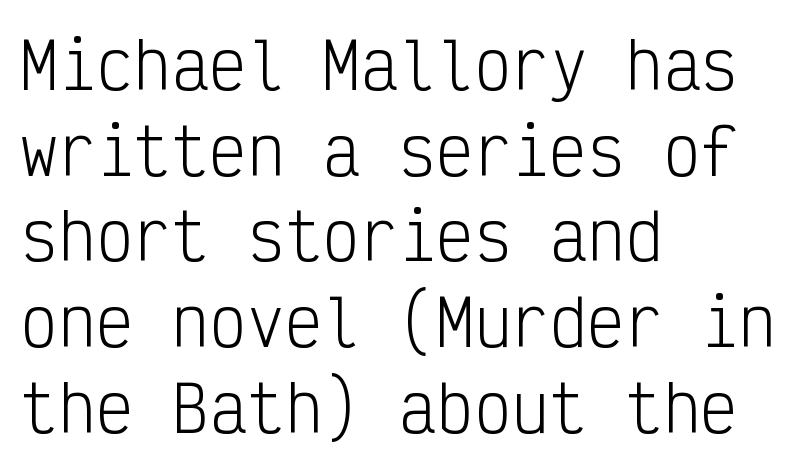
Q: Is the text bold? A: No.
Q: Is the text italic (slanted)? A: No, it is upright.
Q: Is the typeface a serif or a sans-serif typeface? A: Sans-serif.
Q: Is the text underlined? A: No.
Q: How is the paragraph aligned? A: Left-aligned.
Q: Is the spacing between letters normal or unusually wide? A: Normal.
Q: Is the spacing between lines tight, normal or loose? A: Normal.
Q: Width (condensed, normal, or wide)? A: Condensed.
Q: Stroke contrast? A: Low.
Q: x-height? A: Medium.
Q: Monospaced? A: Yes.
